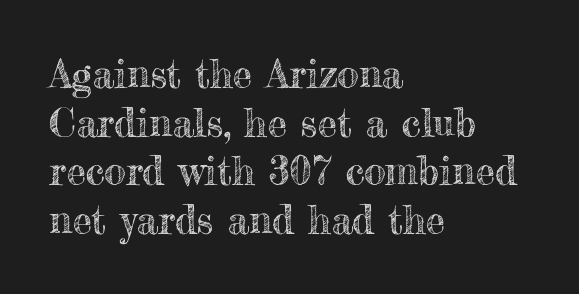
Q: Is the text italic (slanted)? A: No, it is upright.
Q: Is the text underlined? A: No.
Q: How is the paragraph aligned? A: Left-aligned.
Q: Is the spacing between letters normal or unusually wide? A: Normal.
Q: Is the spacing between lines tight, normal or loose? A: Normal.
Q: Width (condensed, normal, or wide)? A: Normal.
Q: x-height? A: Small.
Q: Monospaced? A: No.
